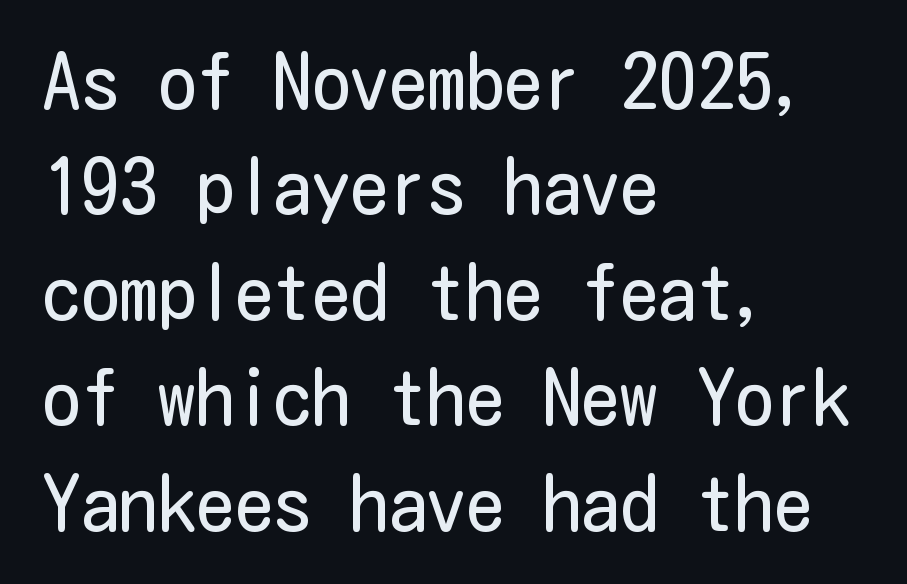
Q: Is the text bold? A: No.
Q: Is the text italic (slanted)? A: No, it is upright.
Q: Is the typeface a serif or a sans-serif typeface? A: Sans-serif.
Q: Is the text underlined? A: No.
Q: How is the paragraph aligned? A: Left-aligned.
Q: Is the spacing between letters normal or unusually wide? A: Normal.
Q: Is the spacing between lines tight, normal or loose? A: Normal.
Q: Width (condensed, normal, or wide)? A: Condensed.
Q: Stroke contrast? A: Low.
Q: x-height? A: Medium.
